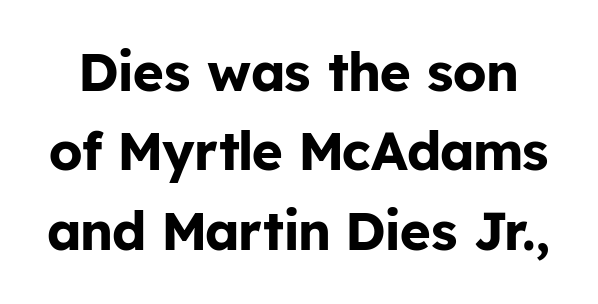
The letters advance in unequal steps, a hallmark of proportional type. The letters sit at their default tracking, neither squeezed nor spread. These lines are composed in type without serifs. The block of text has a typical density, with ordinary space between rows.
